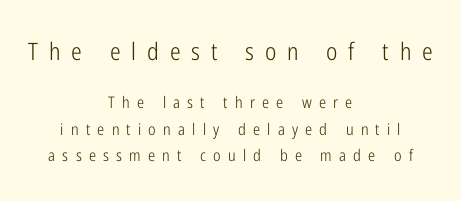
{"italic": "no", "bold": "no", "underline": "no", "align": "center", "line_spacing": "normal", "line_spacing_ratio": 1.66, "letter_spacing": "wide", "letter_spacing_em": 0.45, "larger_block": "first", "size_ratio": 1.5, "glyph_px": 24}
